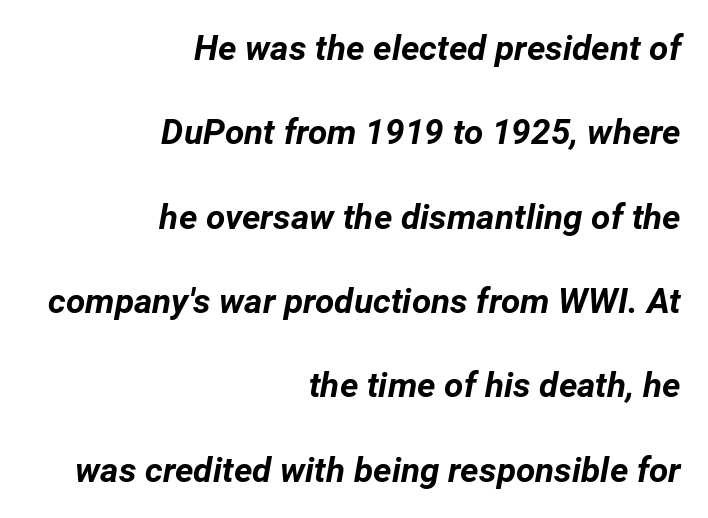
{"italic": "yes", "lean": "right", "slant_degrees": 12, "bold": "yes", "weight": "bold", "width": "normal", "stroke_contrast": "low", "x_height": "medium", "monospaced": "no", "underline": "no", "align": "right", "line_spacing": "loose", "line_spacing_ratio": 2.41, "letter_spacing": "normal", "letter_spacing_em": 0.0, "glyph_px": 35}
